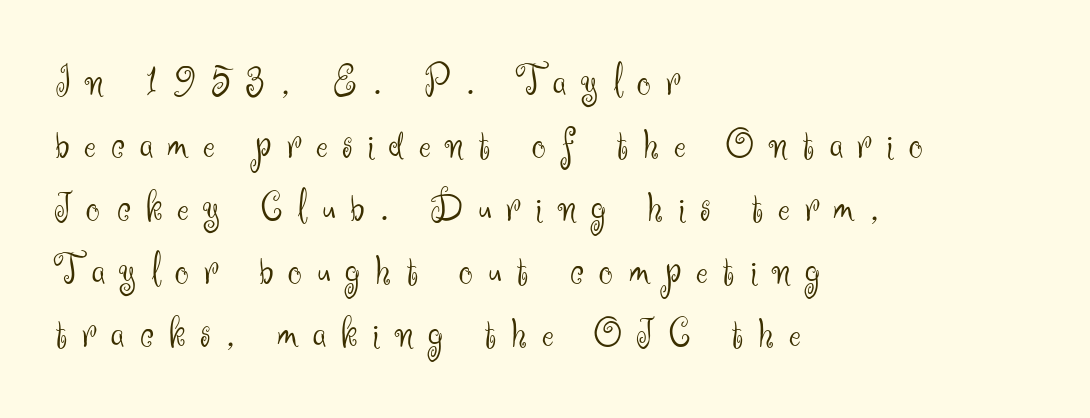
Q: Is the text bold? A: No.
Q: Is the text italic (slanted)? A: No, it is upright.
Q: Is the typeface a serif or a sans-serif typeface? A: Sans-serif.
Q: Is the text underlined? A: No.
Q: How is the paragraph aligned? A: Left-aligned.
Q: Is the spacing between letters normal or unusually wide? A: Unusually wide.
Q: Is the spacing between lines tight, normal or loose? A: Normal.
Q: Width (condensed, normal, or wide)? A: Normal.
Q: Stroke contrast? A: Medium.
Q: x-height? A: Small.
Q: Monospaced? A: No.
